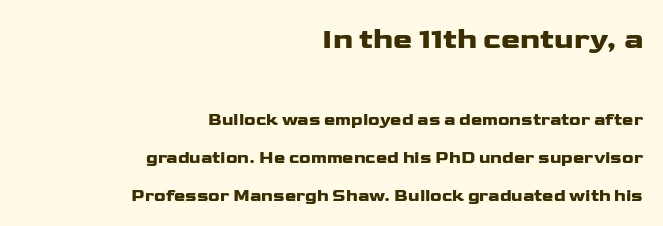
The image shows 29 px wide sans-serif type, upright; set right-aligned, loose line spacing (2.23x), normal letter spacing, not underlined; the first (top) block is 1.71x larger; low stroke contrast and a medium x-height.
